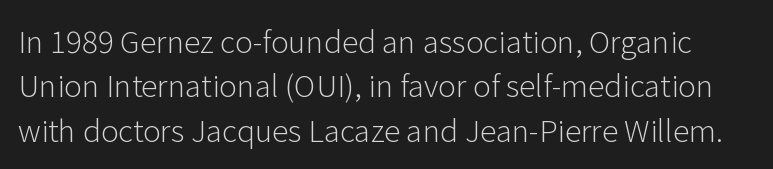
{"serif": "no", "italic": "no", "bold": "no", "weight": "light", "width": "normal", "stroke_contrast": "low", "x_height": "medium", "monospaced": "no", "underline": "no", "line_spacing": "normal", "line_spacing_ratio": 1.48, "letter_spacing": "normal", "letter_spacing_em": 0.0, "glyph_px": 30}
